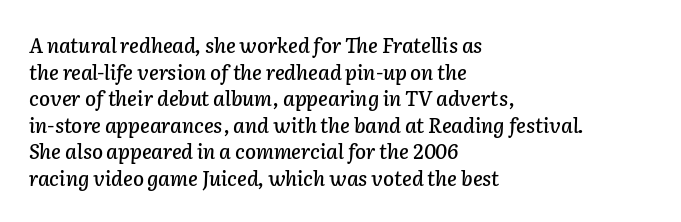
Leftover space on each line is placed entirely after the last word. Type without underlining. The leading is moderate, giving the passage an even texture. No extra tracking has been applied to these lines.
